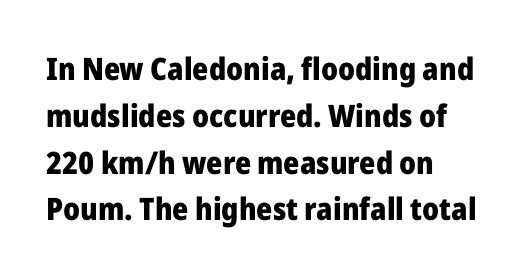
Q: Is the text bold? A: Yes.
Q: Is the text italic (slanted)? A: No, it is upright.
Q: Is the typeface a serif or a sans-serif typeface? A: Sans-serif.
Q: Is the text underlined? A: No.
Q: How is the paragraph aligned? A: Left-aligned.
Q: Is the spacing between letters normal or unusually wide? A: Normal.
Q: Is the spacing between lines tight, normal or loose? A: Normal.
Q: Width (condensed, normal, or wide)? A: Normal.
Q: Stroke contrast? A: Low.
Q: x-height? A: Medium.
Q: Monospaced? A: No.
